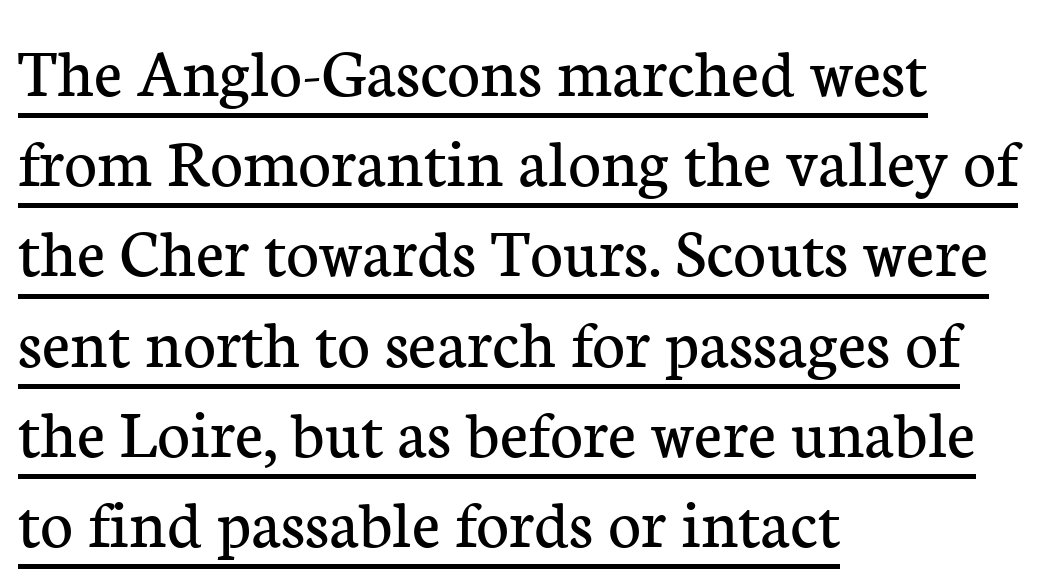
Q: Is the text bold? A: No.
Q: Is the text italic (slanted)? A: No, it is upright.
Q: Is the typeface a serif or a sans-serif typeface? A: Serif.
Q: Is the text underlined? A: Yes.
Q: How is the paragraph aligned? A: Left-aligned.
Q: Is the spacing between letters normal or unusually wide? A: Normal.
Q: Is the spacing between lines tight, normal or loose? A: Normal.
Q: Width (condensed, normal, or wide)? A: Normal.
Q: Stroke contrast? A: Low.
Q: x-height? A: Medium.
Q: Monospaced? A: No.
